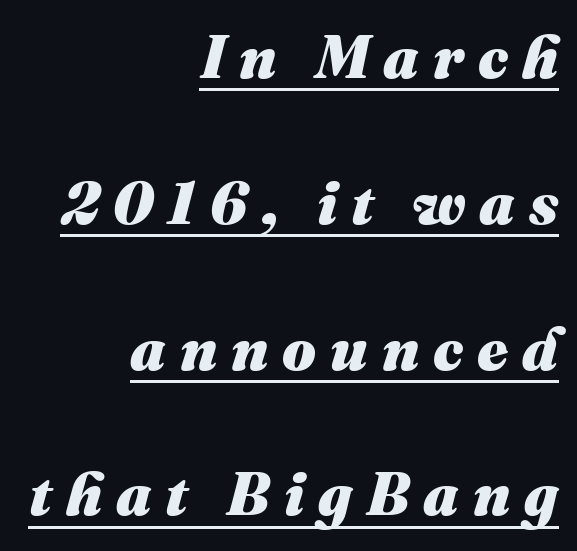
Check the space under the baseline: a stroke is drawn there. Airy leading. Is this a fixed-width face? No — the glyphs have proportional, varying widths. The letters are spread apart with noticeably loose tracking.
